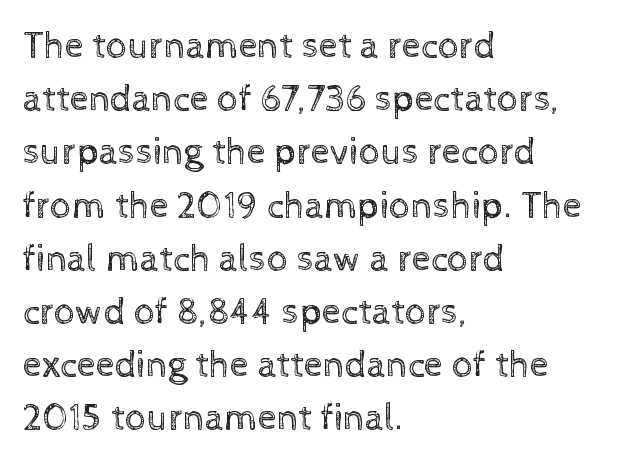
{"italic": "no", "bold": "no", "weight": "regular", "width": "normal", "x_height": "medium", "monospaced": "no", "underline": "no", "align": "left", "line_spacing": "normal", "line_spacing_ratio": 1.4, "letter_spacing": "normal", "letter_spacing_em": 0.0, "glyph_px": 38}
